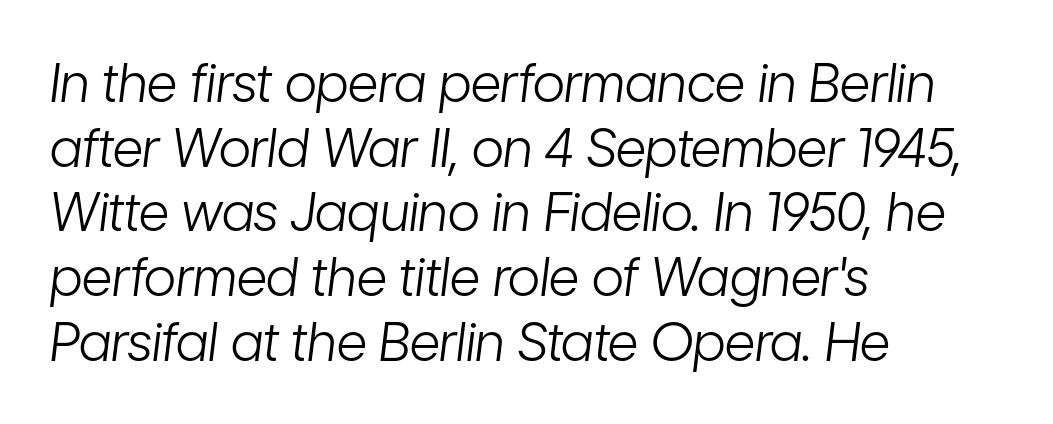
The font is comparable to plain body text, perhaps lighter. Glyph-to-glyph distance matches everyday printed text. A typesetter would call this proportional, since set widths differ per character. Only glyphs here, with clear space below each row. The typography opts for an oblique posture over an upright one.
